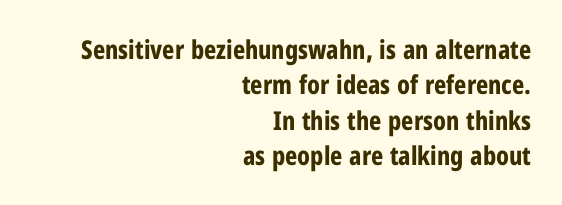
The passage shown is not underscored anywhere. Honestly, the letter spacing is just normal — you wouldn't notice it. These lines were composed using upright roman letters. Teacher's note: observe the even right margin — that is flush-right alignment. Each new line begins a customary step beneath the previous one.
